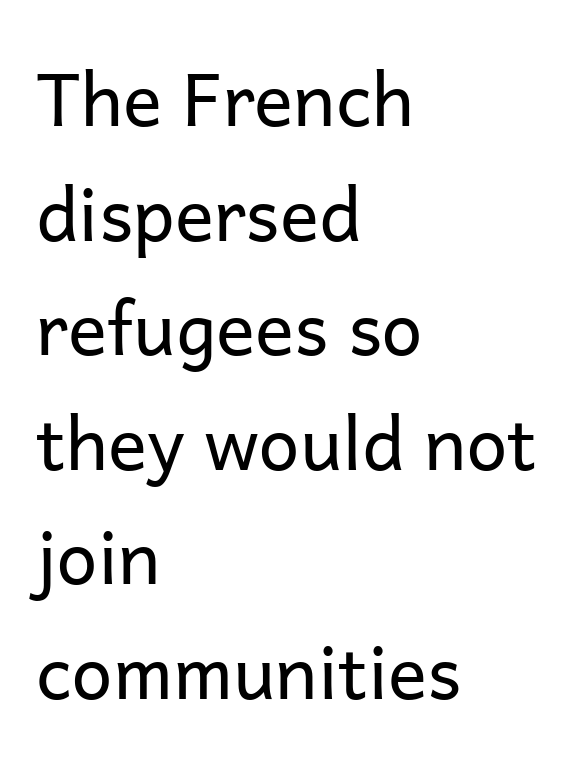
The image shows 73 px regular-weight sans-serif type, upright; set left-aligned, normal line spacing (1.57x), normal letter spacing, not underlined; low stroke contrast and a medium x-height.
